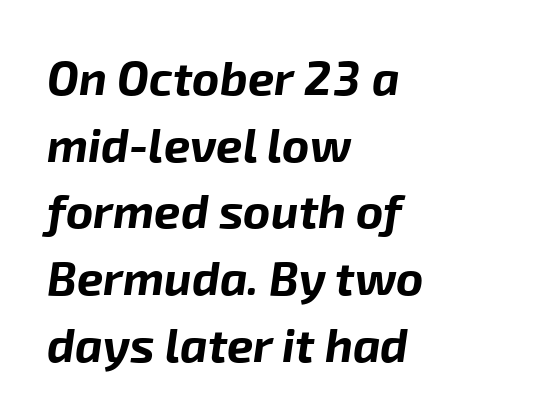
The image shows 47 px bold type, italic (leaning right); set left-aligned, normal line spacing (1.42x), normal letter spacing, not underlined; low stroke contrast and a medium x-height.
